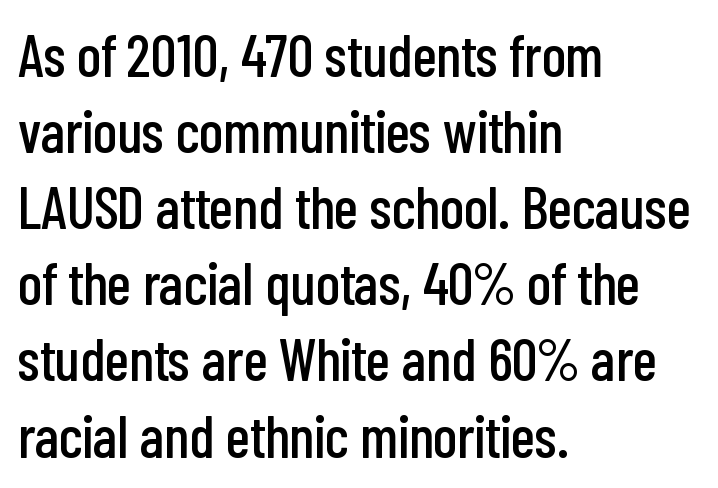
Spacing verdict: proportional, widths tailored to each character. Lines of text with bare space underneath. Ascenders rise straight up at ninety degrees. Normally led — the rows are evenly, conventionally spaced.
